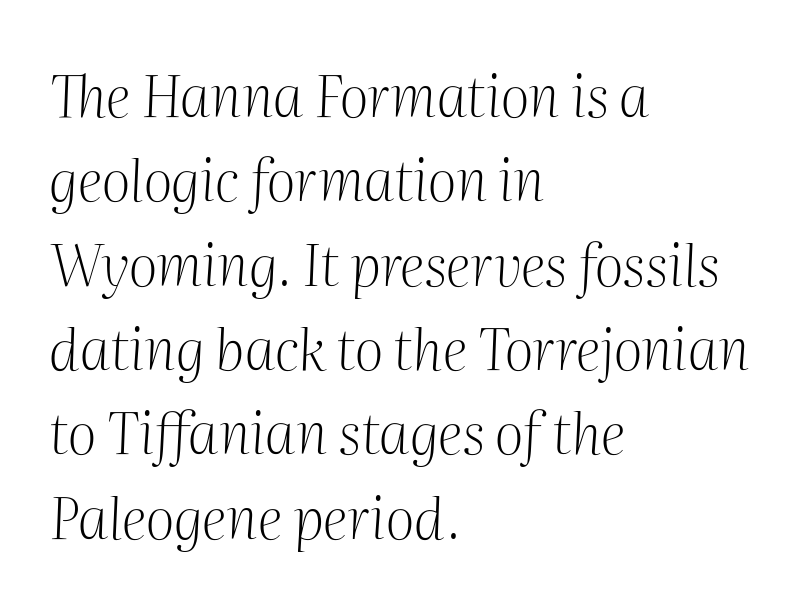
Q: Is the text bold? A: No.
Q: Is the text italic (slanted)? A: Yes, it leans right by about 2 degrees.
Q: Is the typeface a serif or a sans-serif typeface? A: Serif.
Q: Is the text underlined? A: No.
Q: How is the paragraph aligned? A: Left-aligned.
Q: Is the spacing between letters normal or unusually wide? A: Normal.
Q: Is the spacing between lines tight, normal or loose? A: Normal.
Q: Width (condensed, normal, or wide)? A: Normal.
Q: Stroke contrast? A: Medium.
Q: x-height? A: Medium.
Q: Monospaced? A: No.
